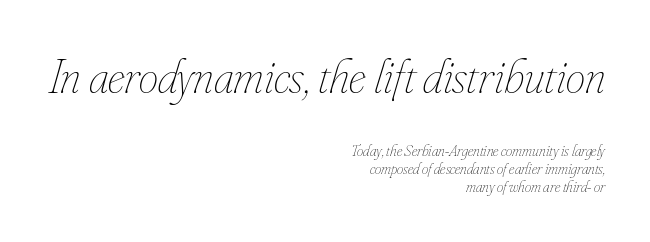
Q: Is the text bold? A: No.
Q: Is the text italic (slanted)? A: Yes, it leans right by about 16 degrees.
Q: Is the text underlined? A: No.
Q: How is the paragraph aligned? A: Right-aligned.
Q: Is the spacing between letters normal or unusually wide? A: Normal.
Q: Is the spacing between lines tight, normal or loose? A: Tight.
Q: Which block of text is set in a larger size, the first (top) or the second (bottom)? A: The first (top) one.
Q: Width (condensed, normal, or wide)? A: Condensed.
Q: Stroke contrast? A: Low.
Q: x-height? A: Small.
Q: Monospaced? A: No.
